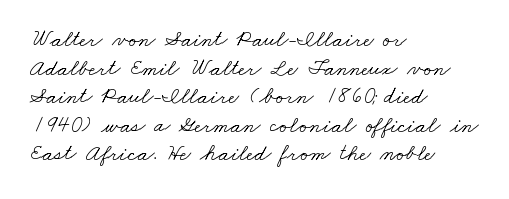
Every row of glyphs begins at an identical x-position on the left. Words appear dense and cohesive because spacing is normal. Decoration check: the copy has no underline. The strokes are not fattened; the text isn't bold.
